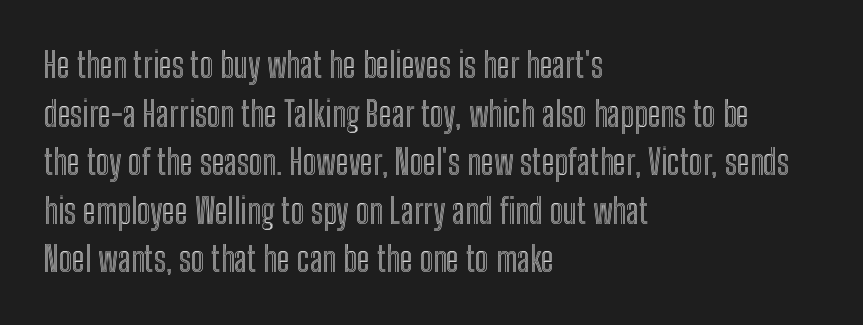
{"italic": "no", "width": "condensed", "x_height": "medium", "monospaced": "no", "underline": "no", "align": "left", "line_spacing": "normal", "line_spacing_ratio": 1.43, "letter_spacing": "normal", "letter_spacing_em": 0.0, "glyph_px": 34}
